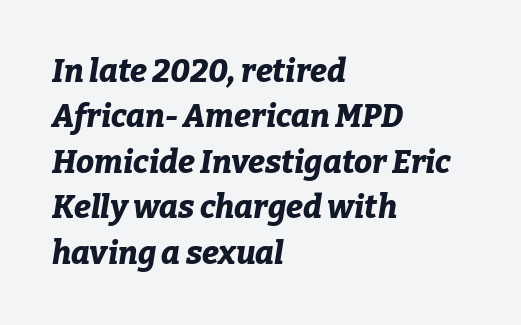
Q: Is the text bold? A: Yes.
Q: Is the text italic (slanted)? A: Yes, it leans right by about 9 degrees.
Q: Is the text underlined? A: No.
Q: How is the paragraph aligned? A: Left-aligned.
Q: Is the spacing between letters normal or unusually wide? A: Normal.
Q: Is the spacing between lines tight, normal or loose? A: Normal.
Q: Width (condensed, normal, or wide)? A: Normal.
Q: Stroke contrast? A: Low.
Q: x-height? A: Medium.
Q: Monospaced? A: No.
